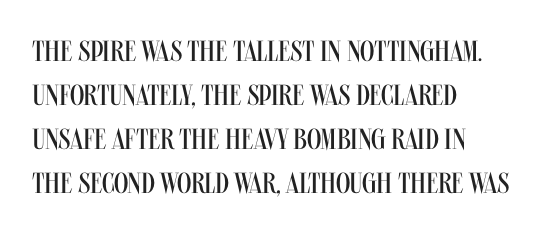
To sum up the face: it is a sans, with no serifs. These lines are rendered in a variable-pitch font. No extra tracking has been applied to these lines. The weight would be labelled regular, book, light, or lighter still.
